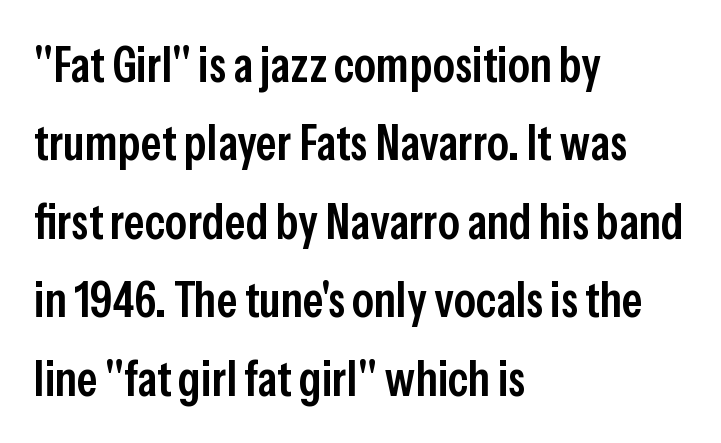
Clear beneath every line of the passage. The passage shown is typed in a proportional face where columns would drift. Is there any slant? The stems are plumb. Interline gaps are of average width in this sample.
